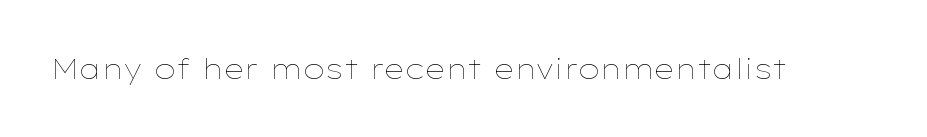
Q: Is the text bold? A: No.
Q: Is the text italic (slanted)? A: No, it is upright.
Q: Is the text underlined? A: No.
Q: Is the spacing between letters normal or unusually wide? A: Normal.
Q: Width (condensed, normal, or wide)? A: Wide.
Q: Stroke contrast? A: Low.
Q: x-height? A: Medium.
Q: Monospaced? A: No.
